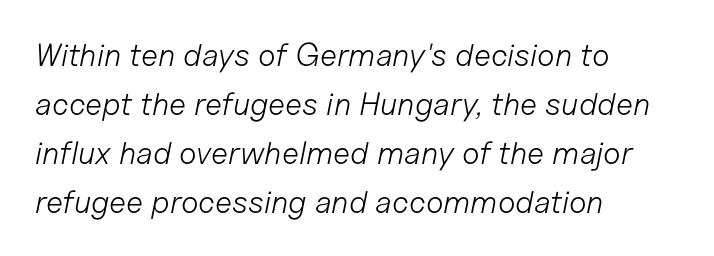
The image shows 32 px light type, italic (leaning right); set left-aligned, normal line spacing (1.53x), normal letter spacing, not underlined; low stroke contrast and a medium x-height.
